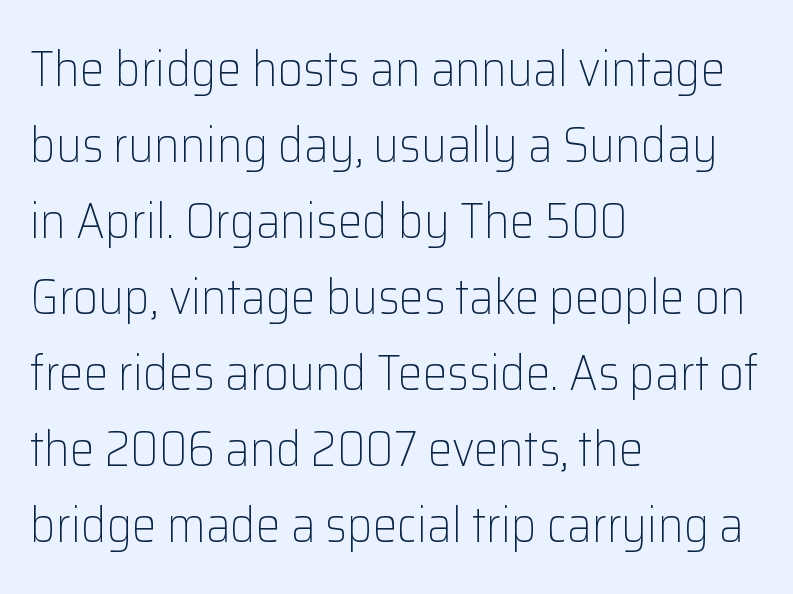
{"serif": "no", "italic": "no", "bold": "no", "weight": "light", "width": "normal", "stroke_contrast": "low", "x_height": "medium", "monospaced": "no", "underline": "no", "align": "left", "line_spacing": "normal", "line_spacing_ratio": 1.55, "letter_spacing": "normal", "letter_spacing_em": 0.0, "glyph_px": 49}
